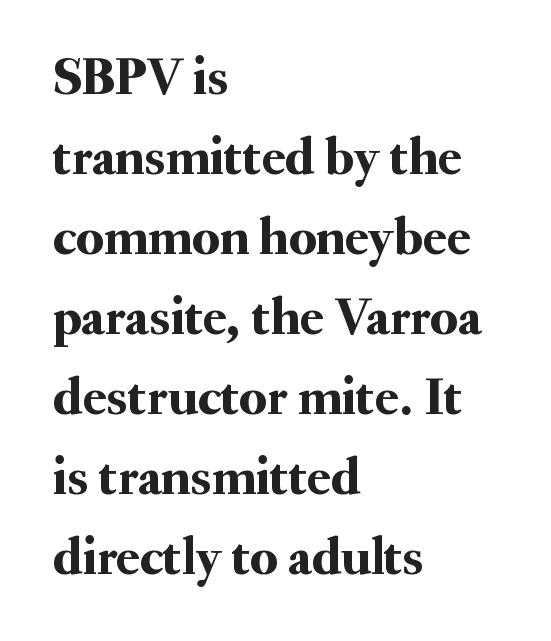
Q: Is the text italic (slanted)? A: No, it is upright.
Q: Is the typeface a serif or a sans-serif typeface? A: Serif.
Q: Is the text underlined? A: No.
Q: How is the paragraph aligned? A: Left-aligned.
Q: Is the spacing between letters normal or unusually wide? A: Normal.
Q: Is the spacing between lines tight, normal or loose? A: Normal.
Q: Width (condensed, normal, or wide)? A: Normal.
Q: Stroke contrast? A: Medium.
Q: x-height? A: Small.
Q: Monospaced? A: No.
